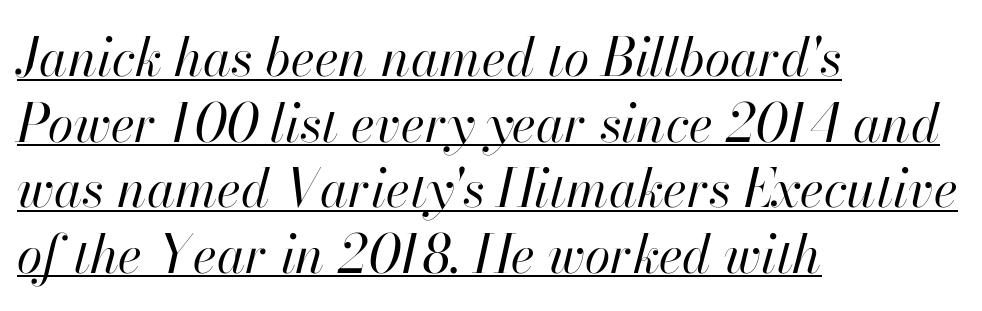
{"italic": "yes", "lean": "right", "slant_degrees": 13, "bold": "no", "weight": "regular", "width": "normal", "stroke_contrast": "high", "x_height": "small", "monospaced": "no", "underline": "yes", "align": "left", "line_spacing": "normal", "line_spacing_ratio": 1.26, "letter_spacing": "normal", "letter_spacing_em": 0.0, "glyph_px": 52}
